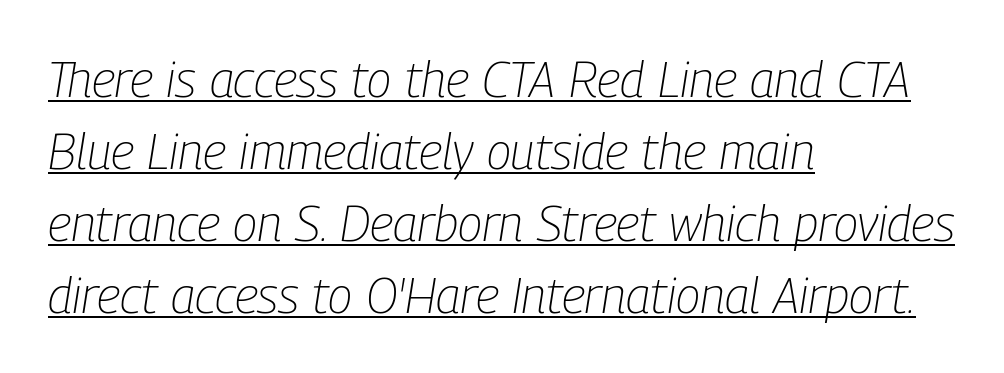
A rule runs beneath these lines of type. This rendering uses left alignment, leaving the right contour irregular. The letterforms sit at book weight or below. The typography opts for an oblique posture over an upright one. This rendering leaves character spacing at its baseline value. A typesetter would call this proportional, since set widths differ per character.
